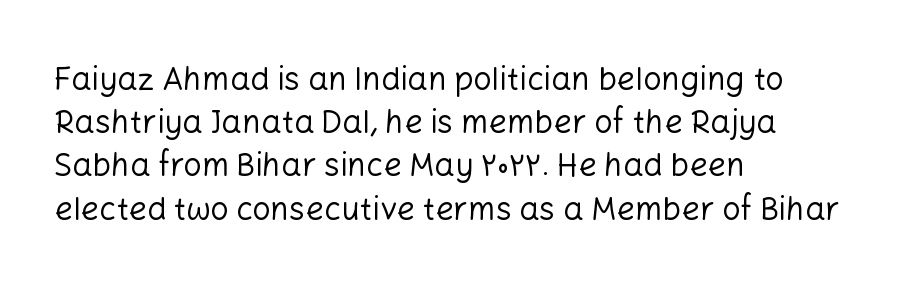
Q: Is the text bold? A: No.
Q: Is the text italic (slanted)? A: No, it is upright.
Q: Is the typeface a serif or a sans-serif typeface? A: Sans-serif.
Q: Is the text underlined? A: No.
Q: How is the paragraph aligned? A: Left-aligned.
Q: Is the spacing between letters normal or unusually wide? A: Normal.
Q: Is the spacing between lines tight, normal or loose? A: Normal.
Q: Width (condensed, normal, or wide)? A: Normal.
Q: Stroke contrast? A: Low.
Q: x-height? A: Medium.
Q: Monospaced? A: No.
